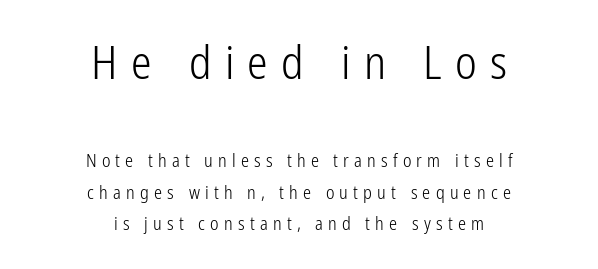
Q: Is the text bold? A: No.
Q: Is the text italic (slanted)? A: No, it is upright.
Q: Is the typeface a serif or a sans-serif typeface? A: Sans-serif.
Q: Is the text underlined? A: No.
Q: How is the paragraph aligned? A: Centered.
Q: Is the spacing between letters normal or unusually wide? A: Unusually wide.
Q: Which block of text is set in a larger size, the first (top) or the second (bottom)? A: The first (top) one.
Q: Width (condensed, normal, or wide)? A: Condensed.
Q: Stroke contrast? A: Low.
Q: x-height? A: Medium.
Q: Monospaced? A: No.
